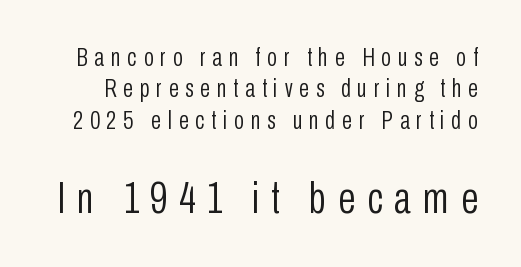
The image shows 45 px light, condensed sans-serif type, upright; set line spacing 1.21x, unusually wide letter spacing (+0.26 em), not underlined; the second (bottom) block is 1.73x larger; low stroke contrast and a medium x-height.
